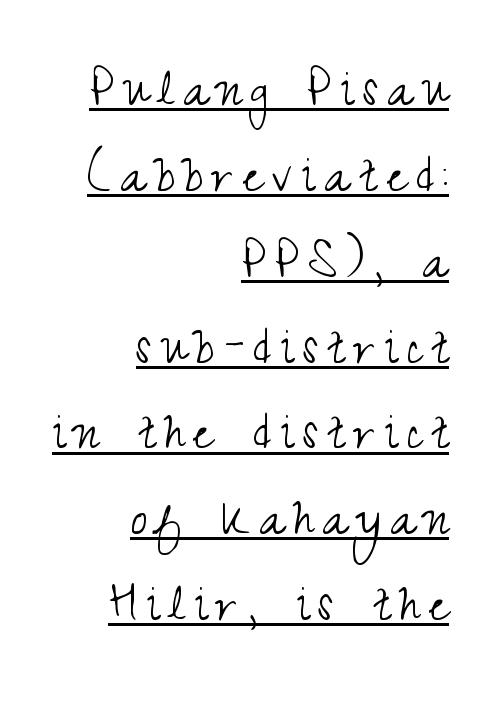
No italicization has been applied; the sample stays upright. A light-to-regular cut is what we see here. The font family rendered here belongs to the sans-serif group. Vertical spacing — default. Each line ends at the same right margin while the left side varies.
